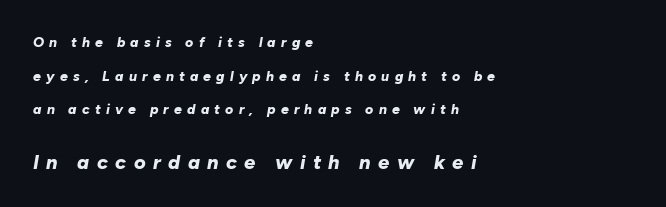
The image shows 20 px bold type, italic (leaning right); set left-aligned, loose line spacing (2.4x), unusually wide letter spacing (+0.37 em), not underlined; the second (bottom) block is 1.43x larger.
